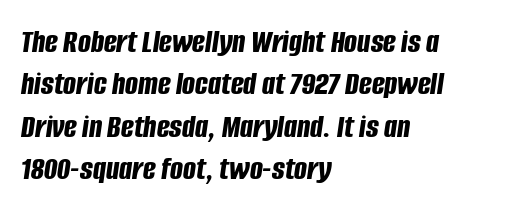
The gap between lines stays unmarked. You could not count columns in this text — the font is proportionally spaced. Leftover space on each line is placed entirely after the last word. Notice how thick the strokes are: this is what a full bold looks like.
